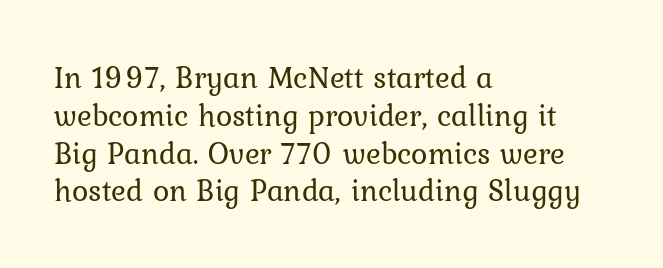
{"serif": "yes", "italic": "no", "bold": "no", "weight": "regular", "width": "normal", "stroke_contrast": "low", "x_height": "medium", "monospaced": "no", "underline": "no", "align": "left", "line_spacing_ratio": 1.22, "letter_spacing": "normal", "letter_spacing_em": 0.0, "glyph_px": 31}
